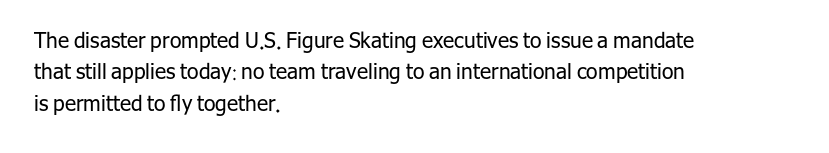
Each row of text sits above clean, open space. Italic? Not at all — the glyphs are vertical. Typeset ragged right — the left edge is the straight one. Each word holds together tightly as a unit, with standard inter-letter gaps. Interline gaps are of average width in this sample.
